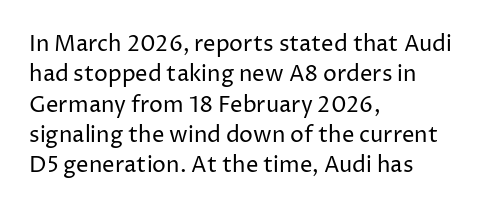
{"italic": "no", "bold": "no", "underline": "no", "align": "left", "line_spacing": "normal", "line_spacing_ratio": 1.38, "letter_spacing": "normal", "letter_spacing_em": 0.0, "glyph_px": 22}
